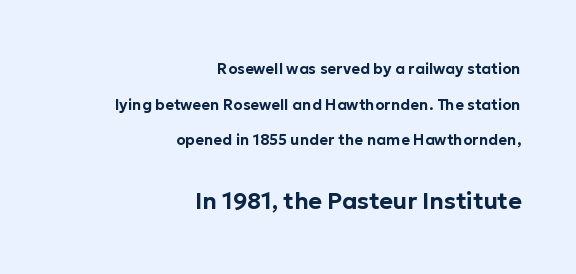
{"italic": "no", "underline": "no", "align": "right", "line_spacing": "loose", "line_spacing_ratio": 2.38, "letter_spacing": "normal", "letter_spacing_em": 0.0, "larger_block": "second", "size_ratio": 1.53, "glyph_px": 23}
